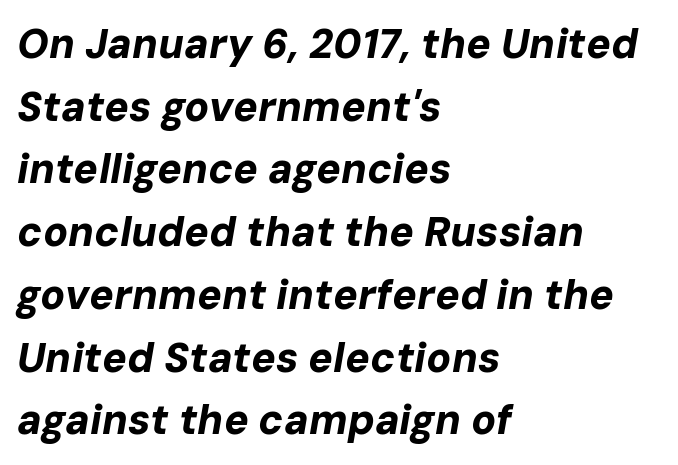
Teacher's note: observe the even left margin — that is flush-left alignment. Each row of text sits above clean, open space. Looking at the ascenders, they clearly lean. Each glyph is drawn with heavy, bold strokes.
